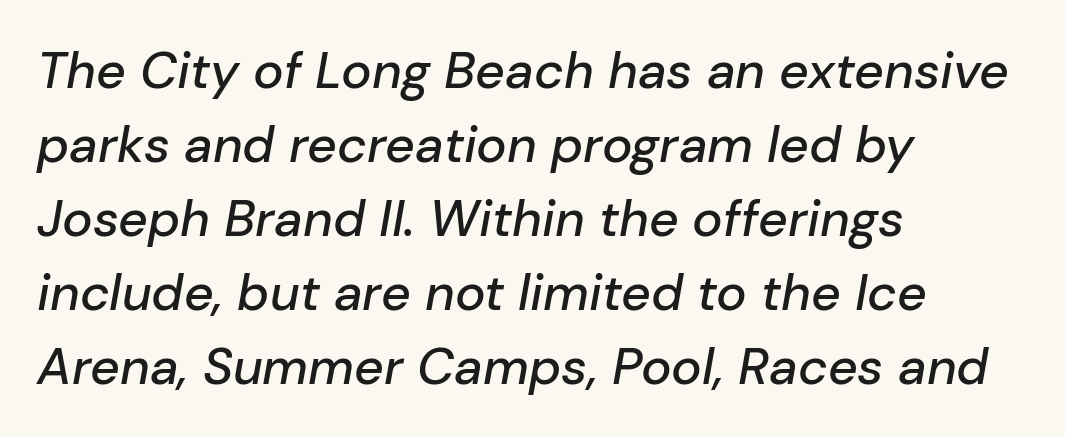
Decoration check: the copy has no underline. Compared with a centered layout, this one pins lines to the left instead. Successive baselines arrive at the customary interval. Looking at the ascenders, they clearly lean. This rendering leaves character spacing at its baseline value. Think of a printed novel: that variable character pitch is what you see here.
